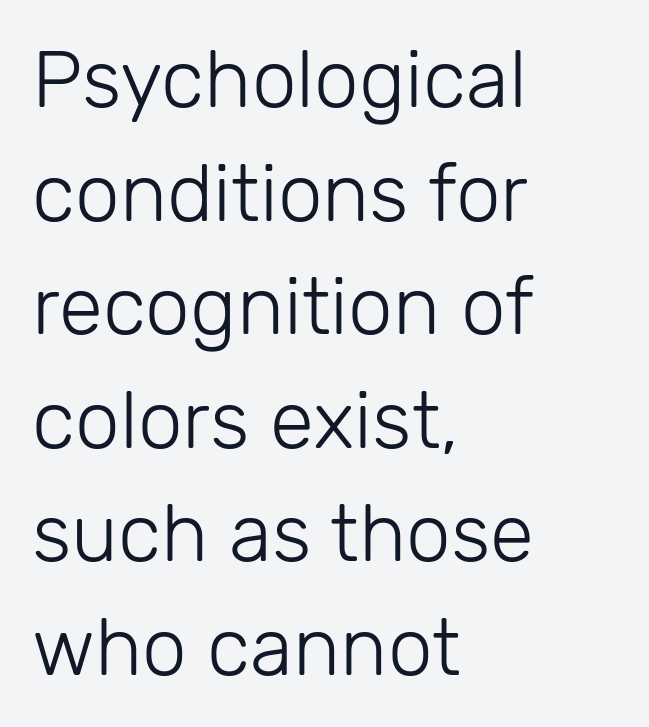
Q: Is the text bold? A: No.
Q: Is the text italic (slanted)? A: No, it is upright.
Q: Is the typeface a serif or a sans-serif typeface? A: Sans-serif.
Q: Is the text underlined? A: No.
Q: How is the paragraph aligned? A: Left-aligned.
Q: Is the spacing between letters normal or unusually wide? A: Normal.
Q: Is the spacing between lines tight, normal or loose? A: Normal.
Q: Width (condensed, normal, or wide)? A: Normal.
Q: Stroke contrast? A: Low.
Q: x-height? A: Medium.
Q: Monospaced? A: No.
